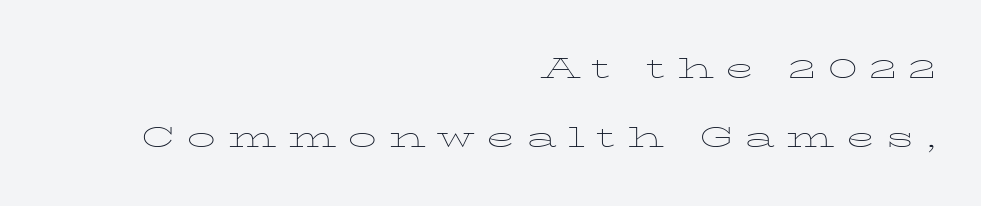
{"serif": "yes", "italic": "no", "bold": "no", "weight": "thin", "width": "wide", "stroke_contrast": "low", "x_height": "medium", "monospaced": "no", "underline": "no", "align": "right", "line_spacing": "loose", "line_spacing_ratio": 2.38, "letter_spacing": "wide", "letter_spacing_em": 0.39, "glyph_px": 29}
